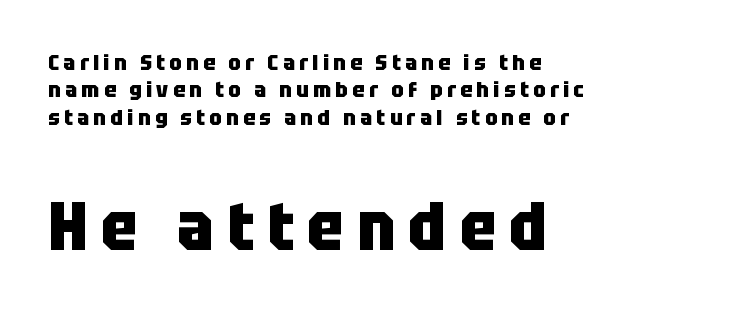
Q: Is the text bold? A: Yes.
Q: Is the text italic (slanted)? A: No, it is upright.
Q: Is the typeface a serif or a sans-serif typeface? A: Sans-serif.
Q: Is the text underlined? A: No.
Q: How is the paragraph aligned? A: Left-aligned.
Q: Is the spacing between letters normal or unusually wide? A: Unusually wide.
Q: Which block of text is set in a larger size, the first (top) or the second (bottom)? A: The second (bottom) one.
Q: Width (condensed, normal, or wide)? A: Condensed.
Q: Stroke contrast? A: Low.
Q: x-height? A: Large.
Q: Monospaced? A: No.
